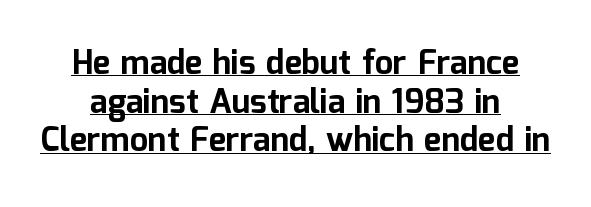
Descenders here cross a horizontal rule under the line. This is the regular roman posture of the typeface. The letters advance in unequal steps, a hallmark of proportional type. The letters carry no serifs — their stems end cleanly without finishing strokes.
